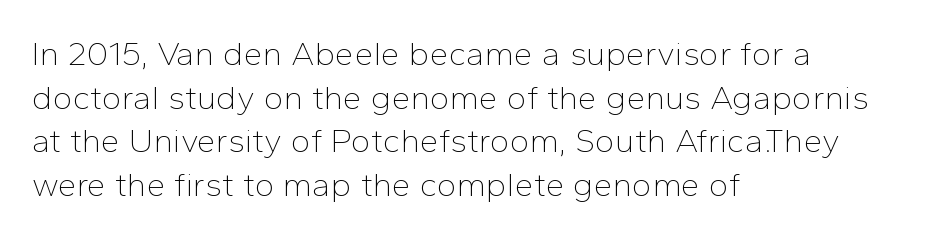
The image shows 34 px thin sans-serif type, upright; set left-aligned, normal line spacing (1.28x), normal letter spacing, not underlined; low stroke contrast and a medium x-height.
